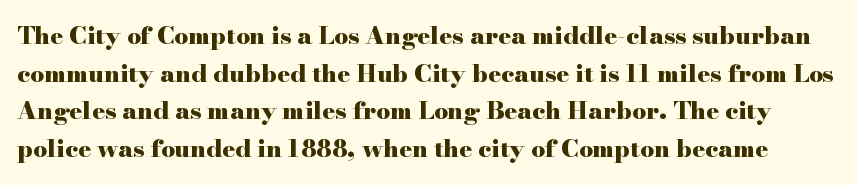
Compared with an ordinary text face, these strokes are far heavier — a full bold. Posture: upright roman. Clear beneath every line of the passage. Inter-character spacing is left at the font's built-in metrics. Rows of type keep a routine distance in the vertical direction.
